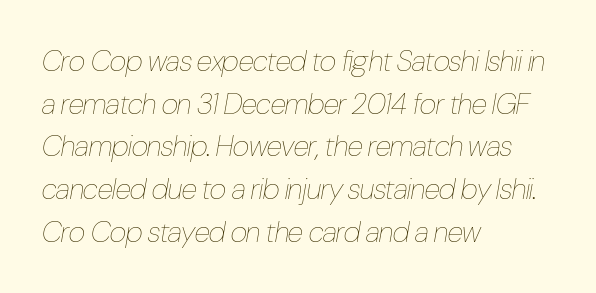
Q: Is the text bold? A: No.
Q: Is the text italic (slanted)? A: Yes, it leans right by about 10 degrees.
Q: Is the text underlined? A: No.
Q: How is the paragraph aligned? A: Left-aligned.
Q: Is the spacing between letters normal or unusually wide? A: Normal.
Q: Is the spacing between lines tight, normal or loose? A: Normal.
Q: Width (condensed, normal, or wide)? A: Condensed.
Q: Stroke contrast? A: Low.
Q: x-height? A: Medium.
Q: Monospaced? A: No.
